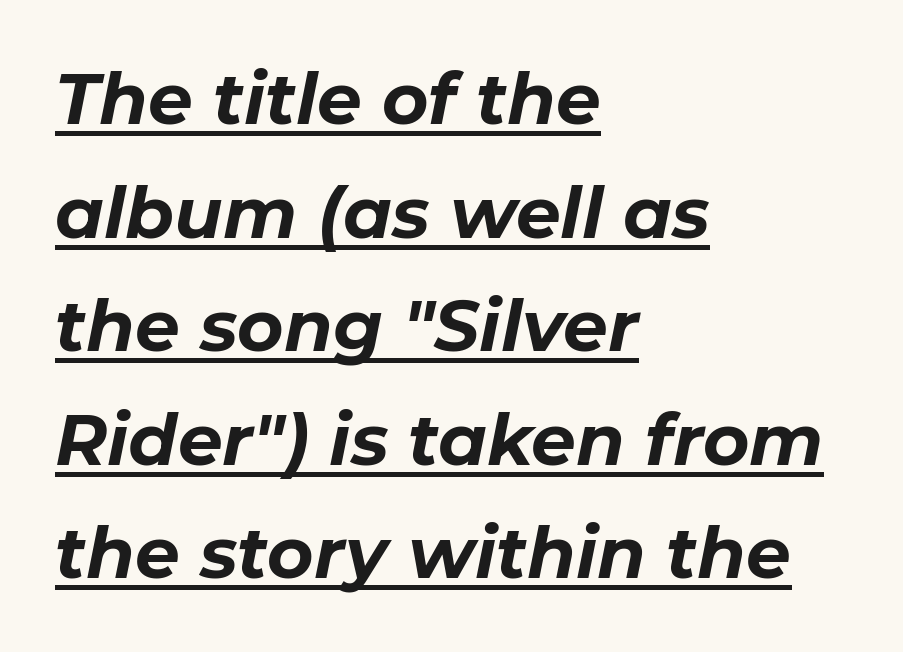
{"italic": "yes", "lean": "right", "slant_degrees": 11, "bold": "yes", "weight": "bold", "width": "normal", "stroke_contrast": "low", "x_height": "medium", "monospaced": "no", "underline": "yes", "align": "left", "line_spacing": "normal", "line_spacing_ratio": 1.6, "letter_spacing": "normal", "letter_spacing_em": 0.0, "glyph_px": 71}
